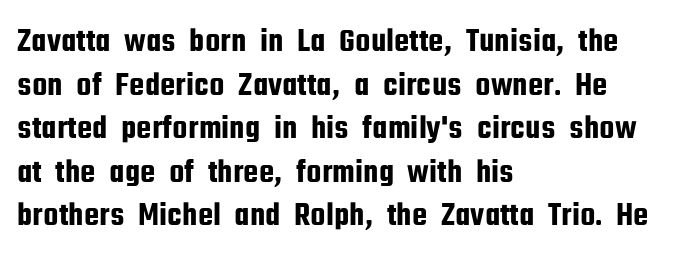
{"serif": "no", "italic": "no", "width": "condensed", "stroke_contrast": "low", "x_height": "medium", "monospaced": "no", "underline": "no", "align": "left", "line_spacing": "normal", "line_spacing_ratio": 1.28, "letter_spacing": "normal", "letter_spacing_em": 0.0, "glyph_px": 34}
